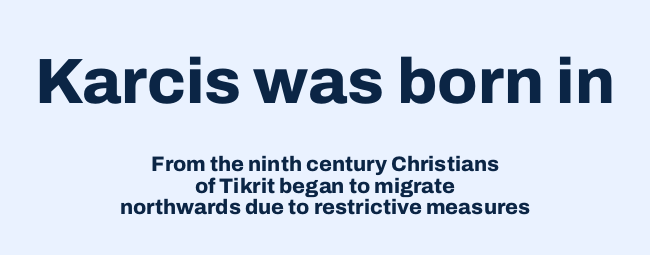
Large over small — that's the arrangement of the two blocks here. Caption: standard tracking, unaltered. The letters advance in unequal steps, a hallmark of proportional type. The letters are bold, with thick, heavy strokes. What kind of face is this? One without serifs — a sans. The leading is snug, giving the passage a crowded texture.
